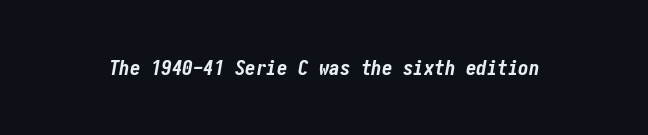
The image shows 21 px bold type, italic (leaning right); set normal letter spacing, not underlined.
